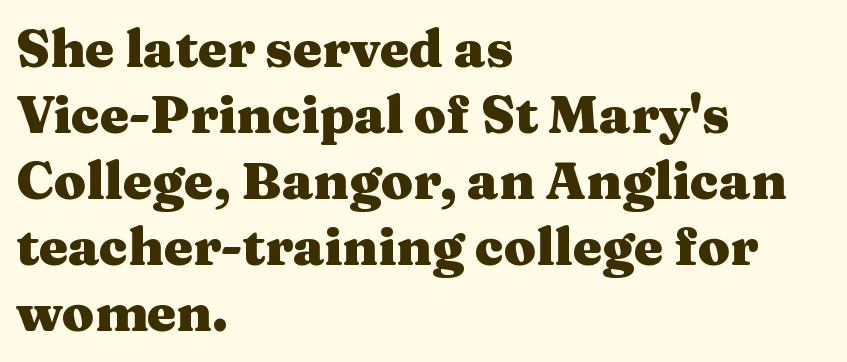
Q: Is the text bold? A: Yes.
Q: Is the text italic (slanted)? A: No, it is upright.
Q: Is the typeface a serif or a sans-serif typeface? A: Serif.
Q: Is the text underlined? A: No.
Q: How is the paragraph aligned? A: Left-aligned.
Q: Is the spacing between letters normal or unusually wide? A: Normal.
Q: Is the spacing between lines tight, normal or loose? A: Normal.
Q: Width (condensed, normal, or wide)? A: Wide.
Q: Stroke contrast? A: Medium.
Q: x-height? A: Medium.
Q: Monospaced? A: No.
